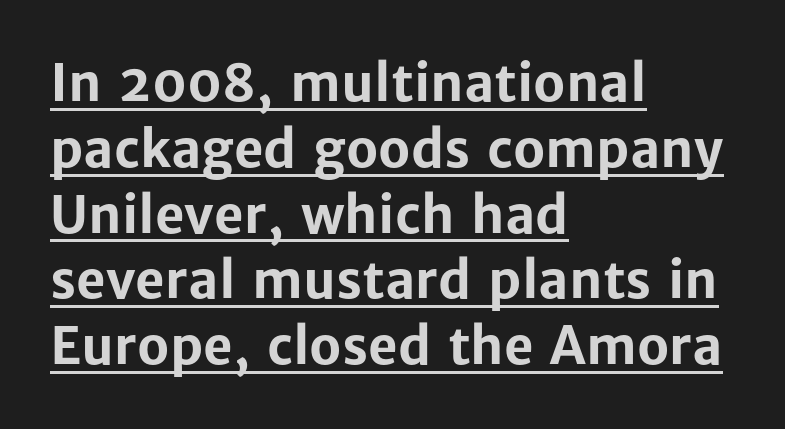
{"serif": "no", "italic": "no", "bold": "yes", "weight": "bold", "width": "normal", "stroke_contrast": "low", "x_height": "medium", "monospaced": "no", "underline": "yes", "align": "left", "line_spacing": "normal", "line_spacing_ratio": 1.29, "letter_spacing": "normal", "letter_spacing_em": 0.0, "glyph_px": 51}
